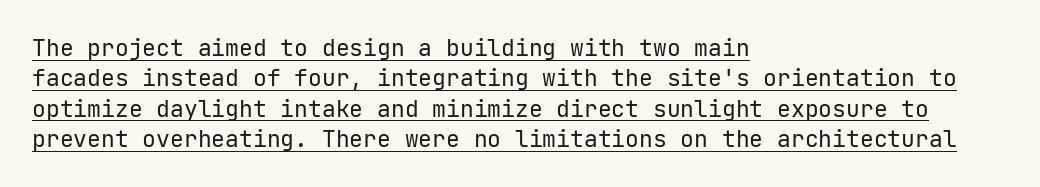
The image shows 23 px text type, upright; set left-aligned, normal line spacing (1.32x), normal letter spacing, underlined.
